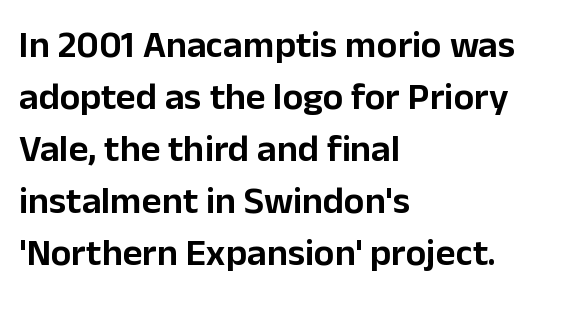
The image shows 38 px sans-serif type, upright; set left-aligned, normal line spacing (1.37x), normal letter spacing, not underlined; low stroke contrast and a medium x-height.
